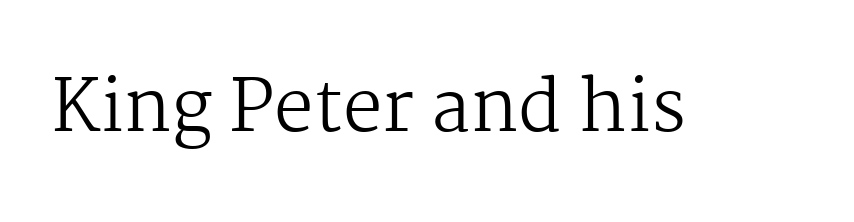
Bold? No — there's no thickening of the strokes. Descender tails drop into unmarked territory. Inter-character spacing is left at the font's built-in metrics. Letterform terminals end in serifs throughout the passage. This is roman type, the default non-slanted kind. Think of a printed novel: that variable character pitch is what you see here.
